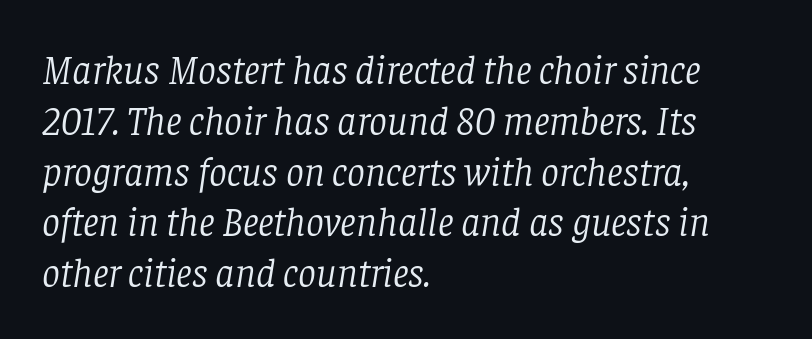
The glyphs look as if they've been sheared to an angle. Spacing between characters is what you'd get straight out of the box. No word sits above an underline. Successive baselines arrive at the customary interval. Heft: none added — not bold. Here the designer chose a conventional face with non-uniform glyph widths.
